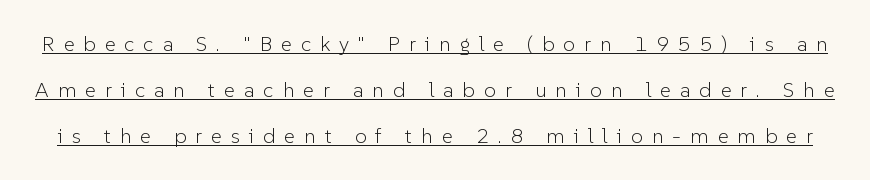
The image shows 21 px text type, upright; set loose line spacing (2.2x), unusually wide letter spacing (+0.43 em), underlined.
